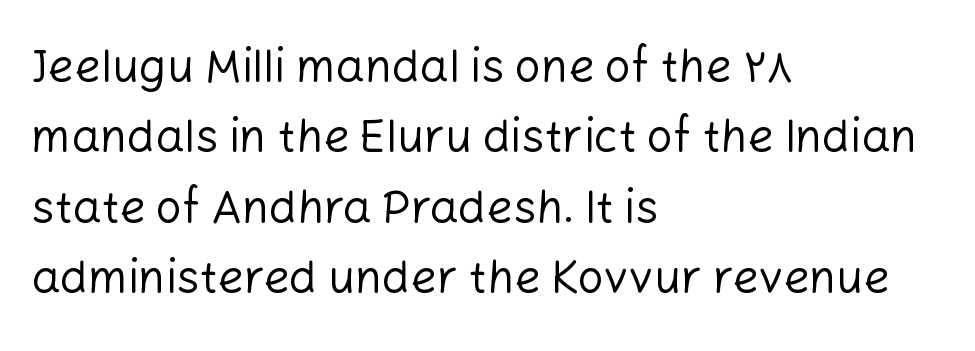
The image shows 46 px regular-weight sans-serif type, upright; set left-aligned, normal line spacing (1.53x), normal letter spacing, not underlined; low stroke contrast and a medium x-height.
